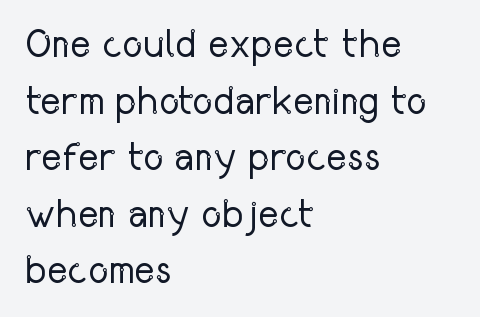
Does the copy run flush right? No — it runs flush left. This sample has the flowing, uneven cadence of proportional lettering. Check where the strokes stop: nothing finishes them off — pure sans. Bold? No — there's no thickening of the strokes.
